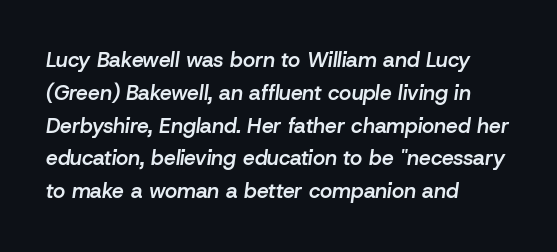
Descenders are the only things crossing below the line. Slant detected: the letters are inclined. The font is running at a semibold setting, under full bold. Where is the straight margin? On the left.
